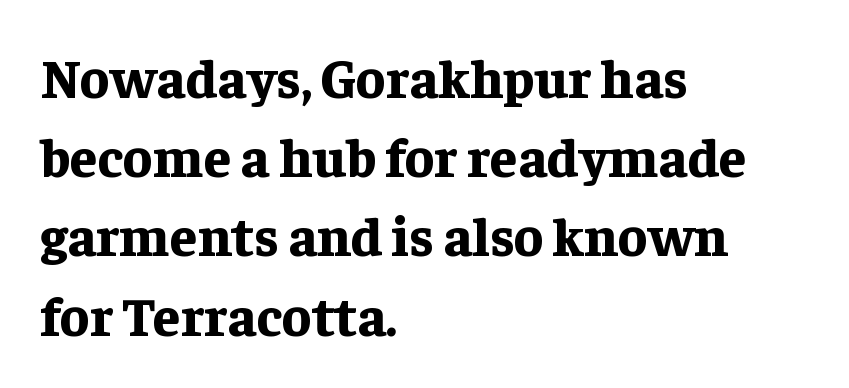
{"serif": "yes", "italic": "no", "bold": "yes", "weight": "bold", "width": "normal", "stroke_contrast": "low", "x_height": "medium", "monospaced": "no", "underline": "no", "align": "left", "line_spacing": "normal", "line_spacing_ratio": 1.44, "letter_spacing": "normal", "letter_spacing_em": 0.0, "glyph_px": 55}
